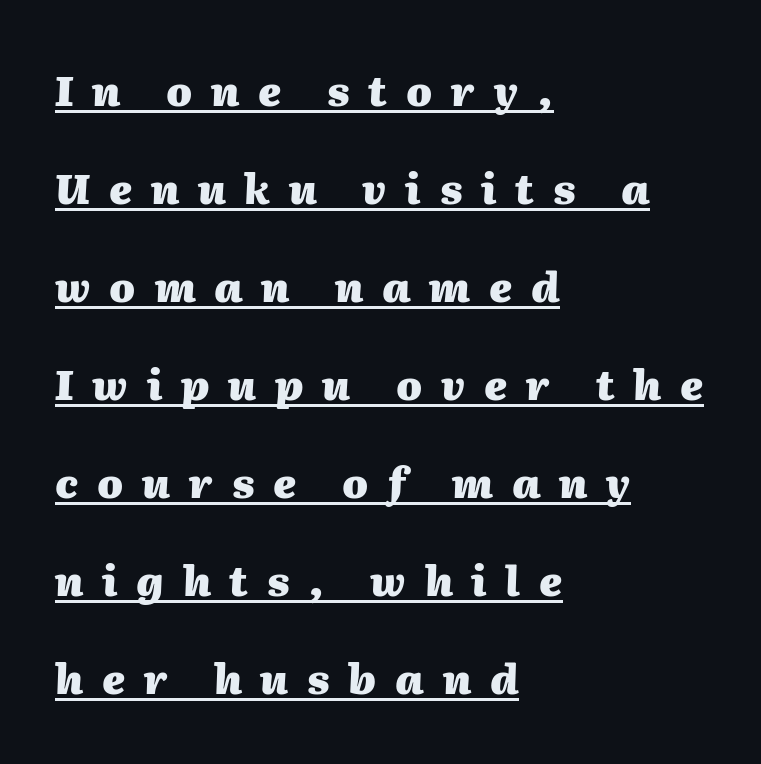
The image shows 41 px heavy type, italic (leaning right); set left-aligned, loose line spacing (2.39x), unusually wide letter spacing (+0.46 em), underlined; medium stroke contrast and a medium x-height.
